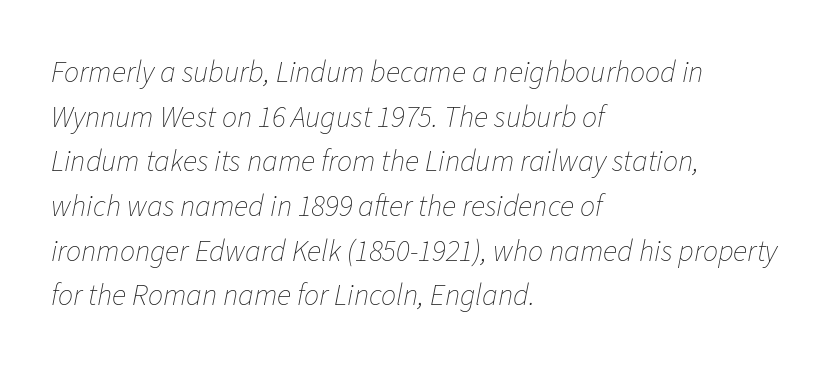
{"italic": "yes", "lean": "right", "slant_degrees": 11, "bold": "no", "weight": "thin", "width": "normal", "stroke_contrast": "low", "x_height": "medium", "monospaced": "no", "underline": "no", "align": "left", "line_spacing": "normal", "line_spacing_ratio": 1.49, "letter_spacing": "normal", "letter_spacing_em": 0.0, "glyph_px": 30}
